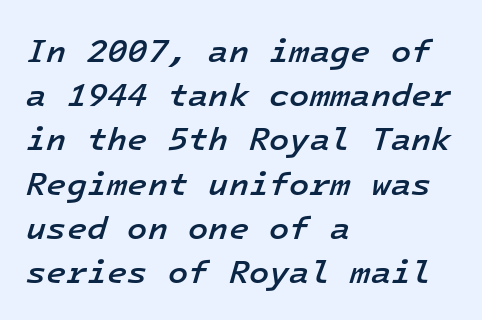
The image shows 33 px semibold type, italic (leaning right), monospaced; set left-aligned, normal line spacing (1.34x), normal letter spacing, not underlined; low stroke contrast and a medium x-height.
